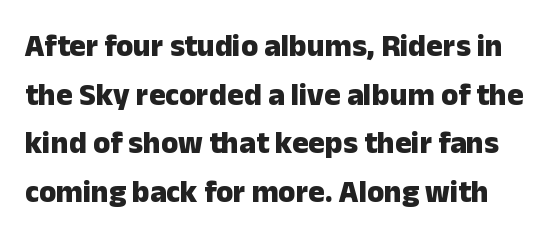
{"serif": "no", "italic": "no", "bold": "yes", "weight": "heavy", "width": "normal", "stroke_contrast": "low", "x_height": "medium", "monospaced": "no", "underline": "no", "line_spacing": "normal", "line_spacing_ratio": 1.57, "letter_spacing": "normal", "letter_spacing_em": 0.0, "glyph_px": 31}
